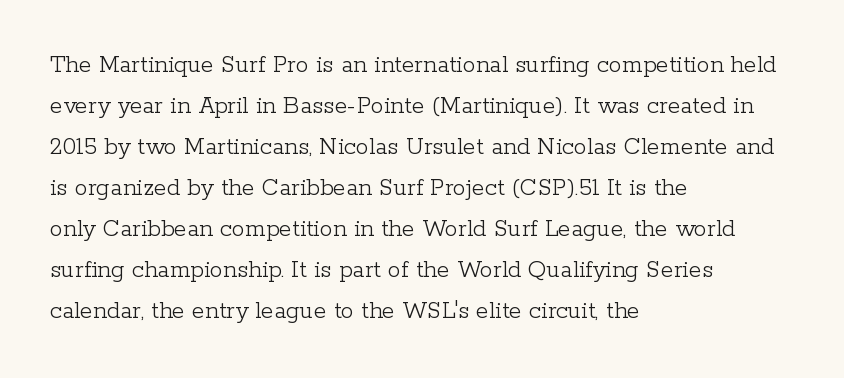
The words here are not underlined. Unbolded letterforms with no extra heft. Quick note: interline space is typical. These lines stack with their left ends in a neat column. Ordinary non-slanted type is in use. Here the glyphs are tracked normally, forming tight word shapes.
